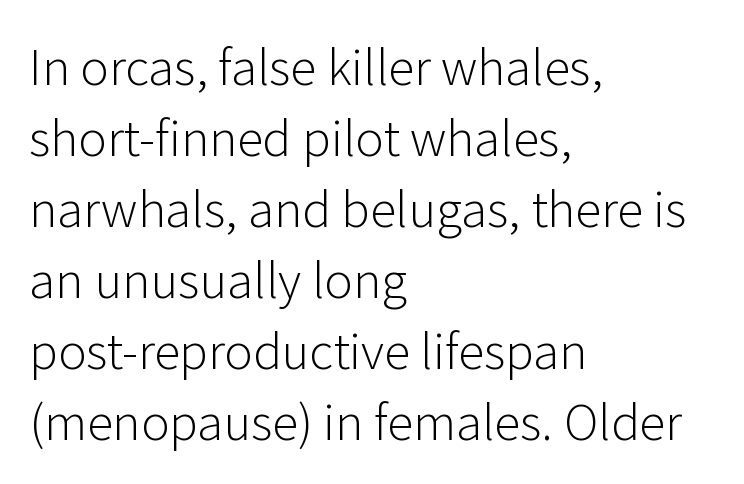
These lines are composed in type without serifs. Character widths vary here, with narrow letters taking less room than wide ones. A bare baseline throughout the passage. No heavy texture on the line: the type isn't bold.
